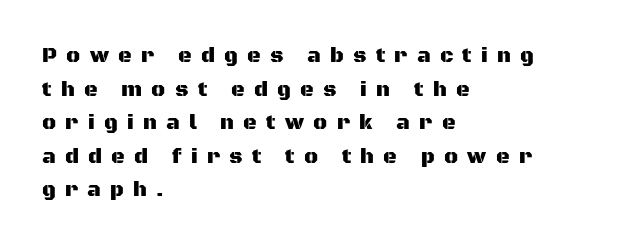
{"italic": "no", "underline": "no", "align": "left", "line_spacing": "normal", "line_spacing_ratio": 1.6, "letter_spacing": "wide", "letter_spacing_em": 0.44, "glyph_px": 21}
